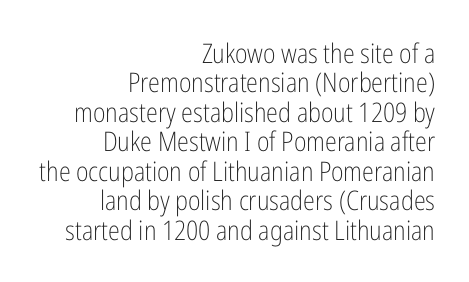
Descenders hang freely into open space. The font is comparable to plain body text, perhaps lighter. All the whitespace from short lines collects on the left. The lines are packed closely together with very little leading. You could call the tracking neutral — neither tight nor loose. Notice how the stems are strictly vertical — no italics here.
